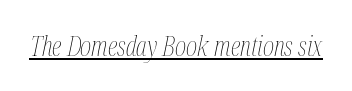
Q: Is the text bold? A: No.
Q: Is the text italic (slanted)? A: Yes, it leans right by about 12 degrees.
Q: Is the text underlined? A: Yes.
Q: Is the spacing between letters normal or unusually wide? A: Normal.
